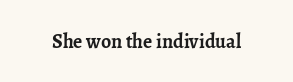
{"italic": "no", "bold": "yes", "underline": "no", "letter_spacing": "normal", "letter_spacing_em": 0.0, "glyph_px": 20}
